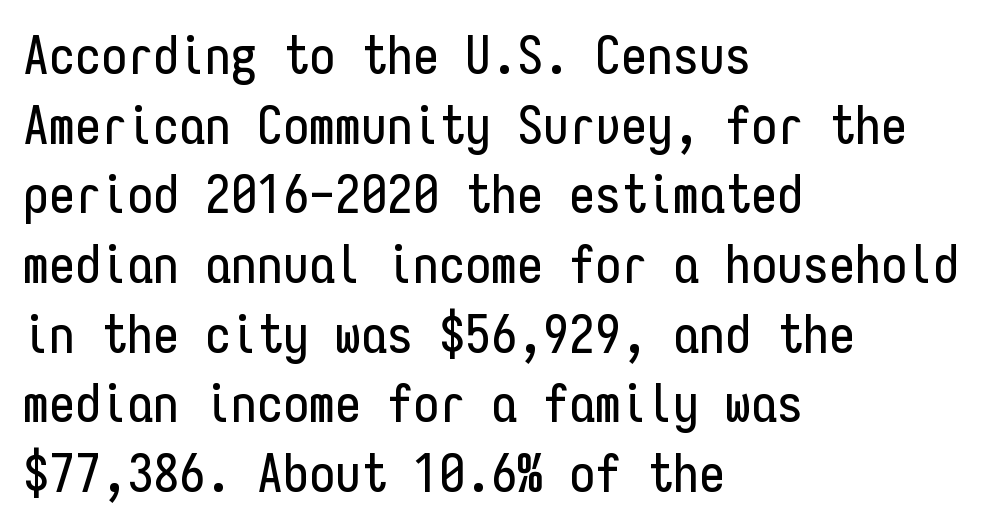
The image shows 52 px condensed sans-serif type, upright, monospaced; set left-aligned, normal line spacing (1.34x), normal letter spacing, not underlined; low stroke contrast and a medium x-height.
